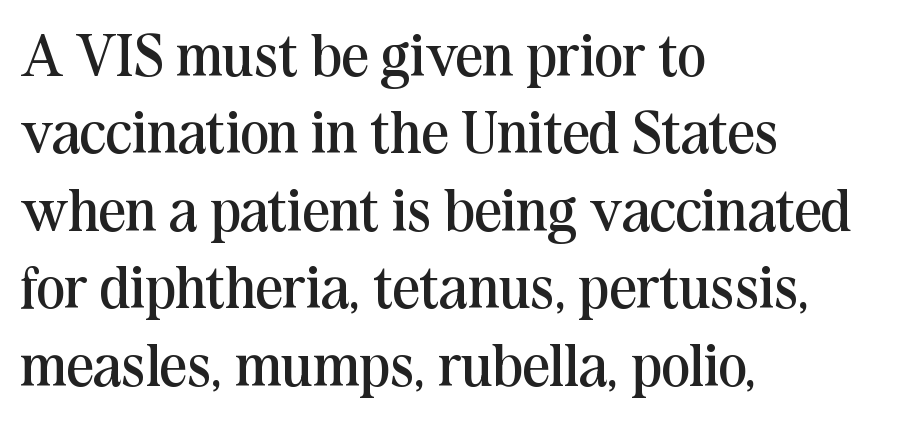
Observe the ordinary spacing: letters are neighbours, not strangers. Do the letters lean? They stand straight. Looks like regular typesetting: each glyph gets only the width it needs. Short and long lines alike share a common starting point at left. The face used here is seriffed, in the tradition of book romans.
